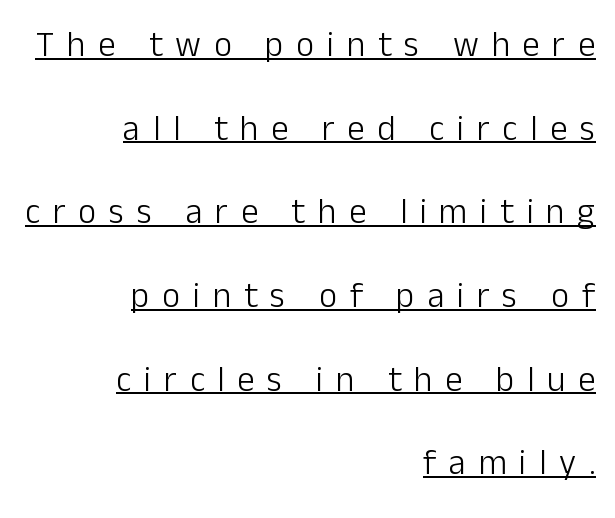
The passage shown has open, widely tracked lettering throughout. The characters display no serif detailing; their extremities are plain. Rows of type keep a wide berth in the vertical direction. The passage shown is typed in a proportional face where columns would drift.
